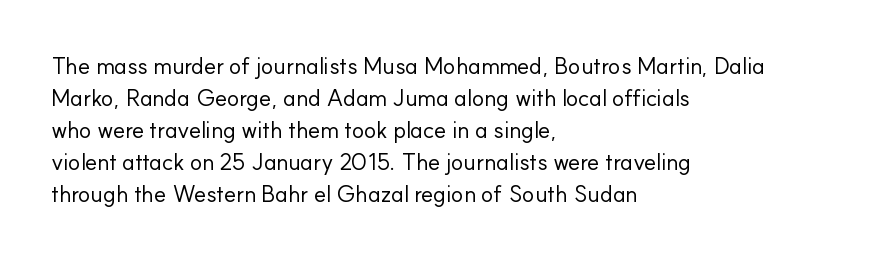
Q: Is the text bold? A: No.
Q: Is the text italic (slanted)? A: No, it is upright.
Q: Is the text underlined? A: No.
Q: How is the paragraph aligned? A: Left-aligned.
Q: Is the spacing between letters normal or unusually wide? A: Normal.
Q: Is the spacing between lines tight, normal or loose? A: Normal.
